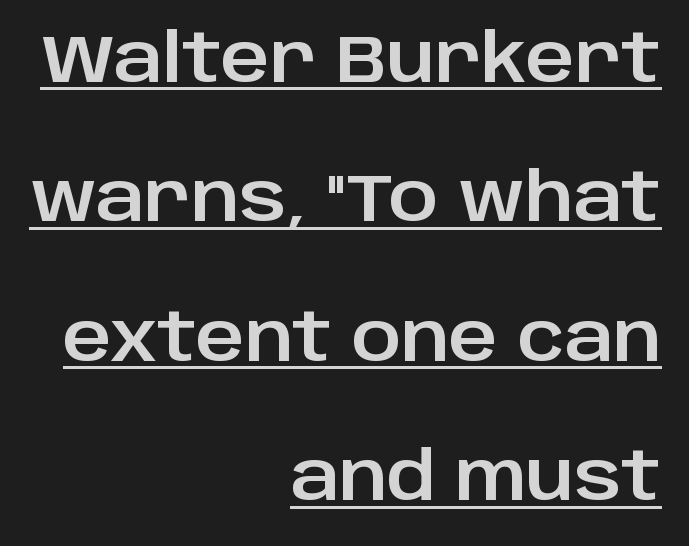
Q: Is the text italic (slanted)? A: No, it is upright.
Q: Is the typeface a serif or a sans-serif typeface? A: Sans-serif.
Q: Is the text underlined? A: Yes.
Q: How is the paragraph aligned? A: Right-aligned.
Q: Is the spacing between letters normal or unusually wide? A: Normal.
Q: Is the spacing between lines tight, normal or loose? A: Loose.
Q: Width (condensed, normal, or wide)? A: Normal.
Q: Stroke contrast? A: Low.
Q: x-height? A: Large.
Q: Monospaced? A: No.
